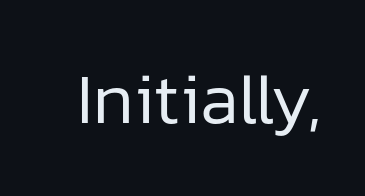
Q: Is the text bold? A: No.
Q: Is the text italic (slanted)? A: No, it is upright.
Q: Is the typeface a serif or a sans-serif typeface? A: Sans-serif.
Q: Is the text underlined? A: No.
Q: Is the spacing between letters normal or unusually wide? A: Normal.
Q: Width (condensed, normal, or wide)? A: Normal.
Q: Stroke contrast? A: Low.
Q: x-height? A: Medium.
Q: Monospaced? A: No.
